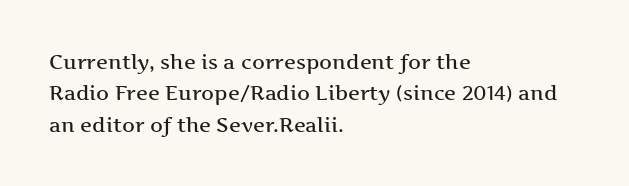
Compared with a centered layout, this one pins lines to the left instead. The space beneath each line is pristine and unruled. The passage shown stacks its lines at a standard gap. Do the letters lean? They stand straight. Spacing between characters is what you'd get straight out of the box.
